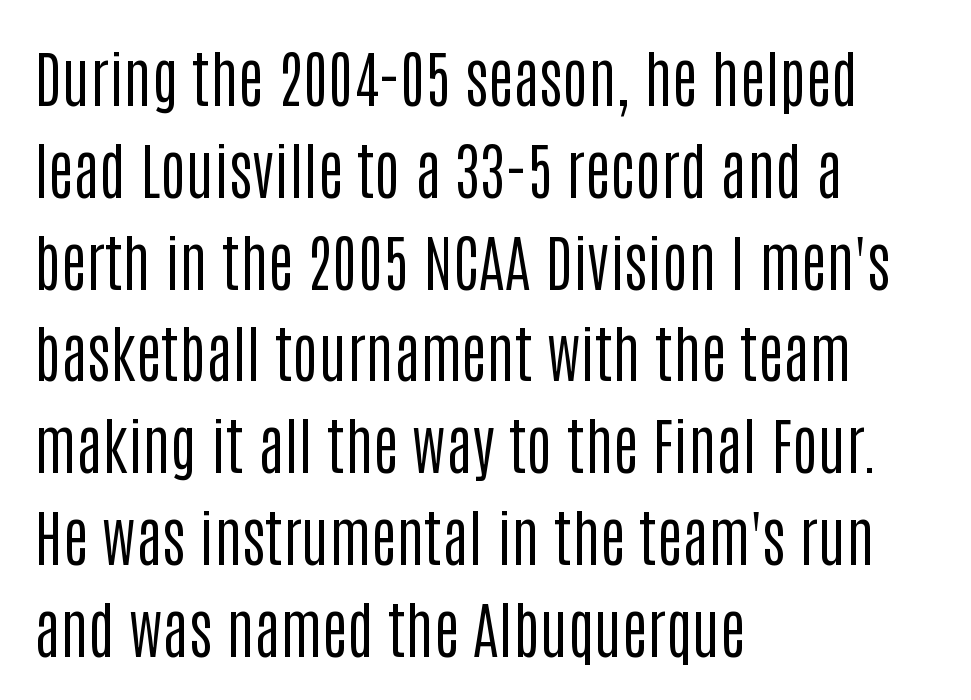
{"serif": "no", "italic": "no", "bold": "no", "weight": "regular", "width": "condensed", "stroke_contrast": "low", "x_height": "large", "monospaced": "no", "underline": "no", "align": "left", "line_spacing": "normal", "line_spacing_ratio": 1.48, "letter_spacing": "normal", "letter_spacing_em": 0.0, "glyph_px": 62}
